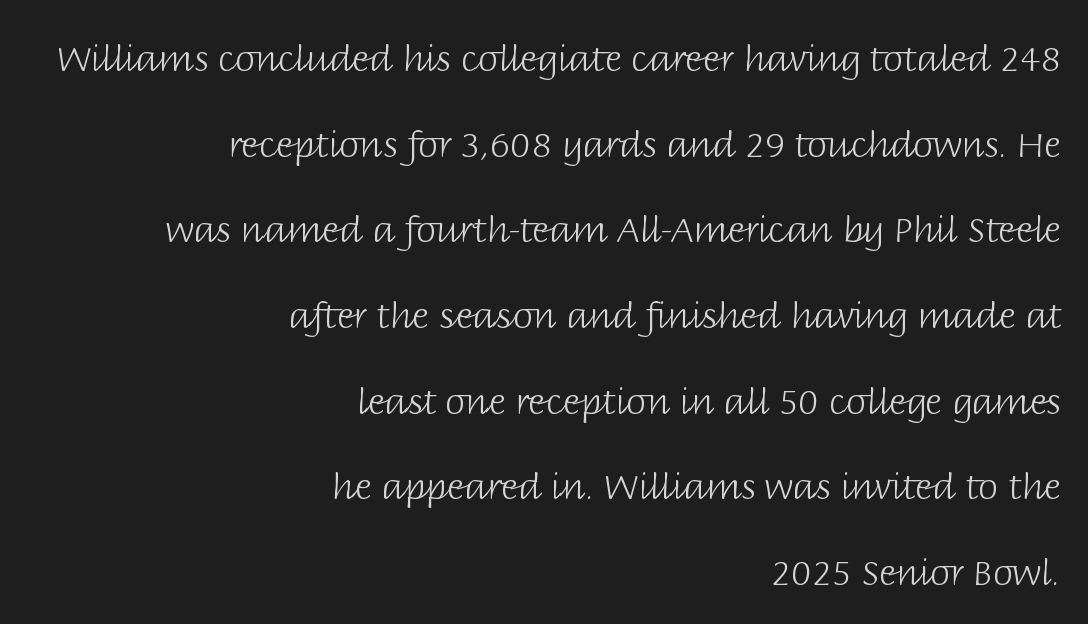
{"serif": "no", "italic": "no", "bold": "no", "weight": "light", "width": "normal", "stroke_contrast": "low", "x_height": "large", "monospaced": "no", "underline": "no", "align": "right", "line_spacing": "loose", "line_spacing_ratio": 2.38, "letter_spacing": "normal", "letter_spacing_em": 0.0, "glyph_px": 36}
